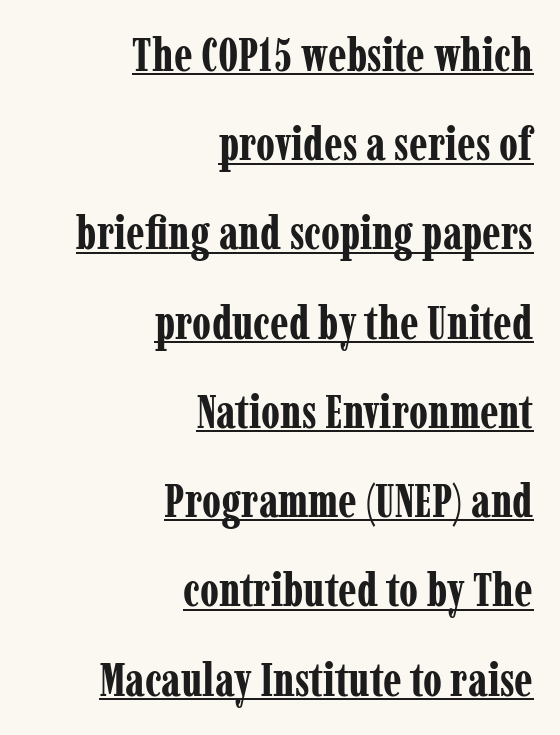
Do the characters align in a grid? No, the font is proportional. Upright lettering throughout. Does the copy run flush right? Yes — the right margin is perfectly even. Is the letter spacing exaggerated? No — it looks like the ordinary default. As a designer I'd log this as weight 700, bold.
